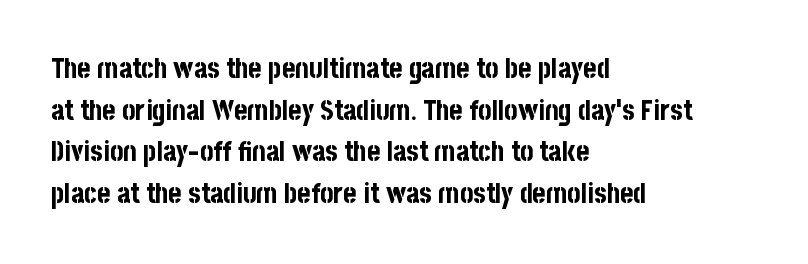
Q: Is the text bold? A: Yes.
Q: Is the text italic (slanted)? A: No, it is upright.
Q: Is the typeface a serif or a sans-serif typeface? A: Sans-serif.
Q: Is the text underlined? A: No.
Q: How is the paragraph aligned? A: Left-aligned.
Q: Is the spacing between letters normal or unusually wide? A: Normal.
Q: Is the spacing between lines tight, normal or loose? A: Normal.
Q: Width (condensed, normal, or wide)? A: Condensed.
Q: Stroke contrast? A: Low.
Q: x-height? A: Large.
Q: Monospaced? A: No.
